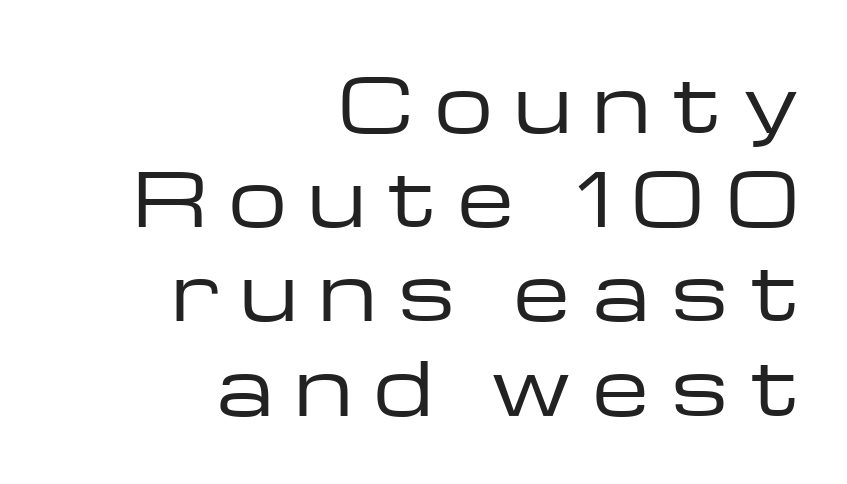
The image shows 73 px regular-weight, wide sans-serif type, upright; set right-aligned, normal line spacing (1.29x), unusually wide letter spacing (+0.3 em), not underlined; low stroke contrast and a medium x-height.
